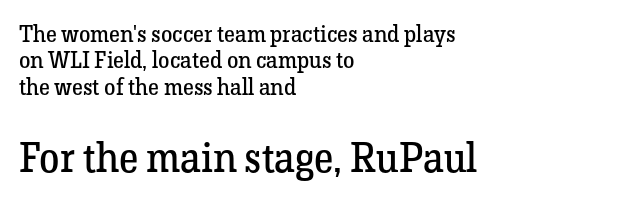
Q: Is the text bold? A: No.
Q: Is the text italic (slanted)? A: No, it is upright.
Q: Is the typeface a serif or a sans-serif typeface? A: Serif.
Q: Is the text underlined? A: No.
Q: How is the paragraph aligned? A: Left-aligned.
Q: Is the spacing between letters normal or unusually wide? A: Normal.
Q: Is the spacing between lines tight, normal or loose? A: Tight.
Q: Which block of text is set in a larger size, the first (top) or the second (bottom)? A: The second (bottom) one.
Q: Width (condensed, normal, or wide)? A: Normal.
Q: Stroke contrast? A: Low.
Q: x-height? A: Medium.
Q: Monospaced? A: No.
